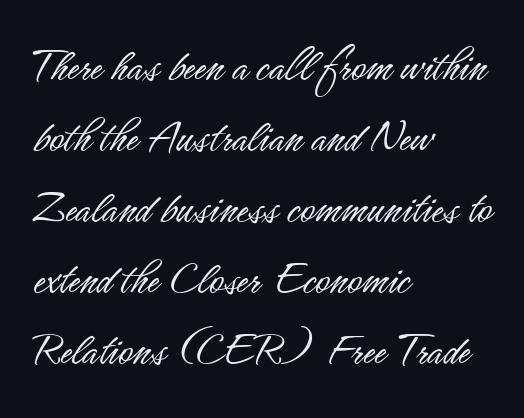
{"serif": "no", "bold": "no", "weight": "light", "width": "condensed", "stroke_contrast": "low", "x_height": "small", "monospaced": "no", "underline": "no", "align": "left", "line_spacing": "normal", "line_spacing_ratio": 1.45, "letter_spacing": "normal", "letter_spacing_em": 0.0, "glyph_px": 49}
